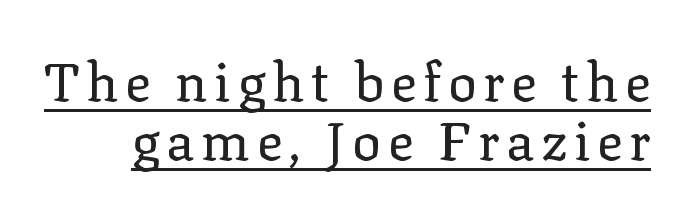
Q: Is the text bold? A: No.
Q: Is the text italic (slanted)? A: No, it is upright.
Q: Is the typeface a serif or a sans-serif typeface? A: Serif.
Q: Is the text underlined? A: Yes.
Q: Is the spacing between lines tight, normal or loose? A: Tight.
Q: Width (condensed, normal, or wide)? A: Normal.
Q: Stroke contrast? A: Low.
Q: x-height? A: Medium.
Q: Monospaced? A: No.
